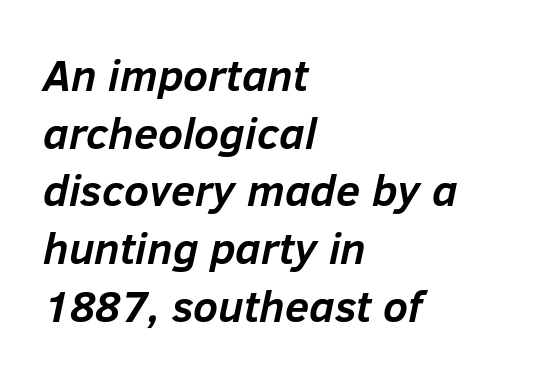
Q: Is the text bold? A: Yes.
Q: Is the text italic (slanted)? A: Yes, it leans right by about 12 degrees.
Q: Is the text underlined? A: No.
Q: How is the paragraph aligned? A: Left-aligned.
Q: Is the spacing between letters normal or unusually wide? A: Normal.
Q: Is the spacing between lines tight, normal or loose? A: Normal.
Q: Width (condensed, normal, or wide)? A: Normal.
Q: Stroke contrast? A: Low.
Q: x-height? A: Medium.
Q: Monospaced? A: No.
